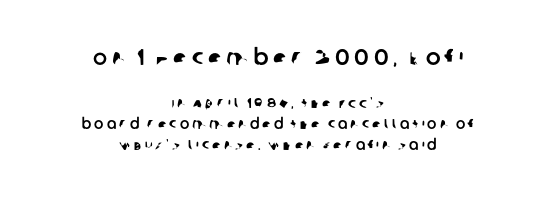
{"underline": "no", "align": "center", "line_spacing": "normal", "line_spacing_ratio": 1.48, "letter_spacing": "wide", "letter_spacing_em": 0.21, "larger_block": "first", "size_ratio": 1.57, "glyph_px": 22}
